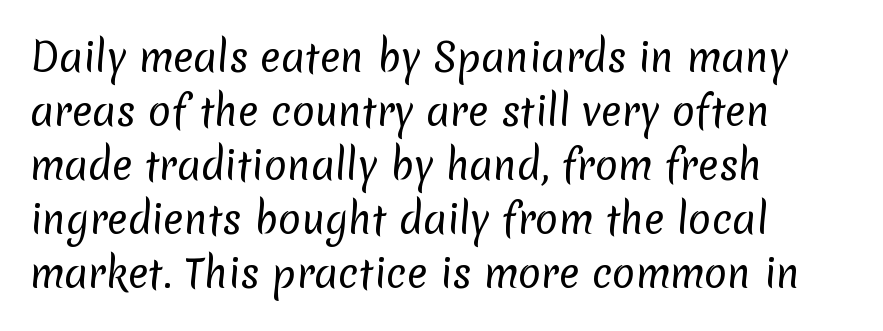
{"serif": "no", "bold": "no", "weight": "regular", "width": "normal", "stroke_contrast": "low", "x_height": "medium", "monospaced": "no", "underline": "no", "align": "left", "line_spacing": "normal", "line_spacing_ratio": 1.42, "letter_spacing": "normal", "letter_spacing_em": 0.0, "glyph_px": 38}
